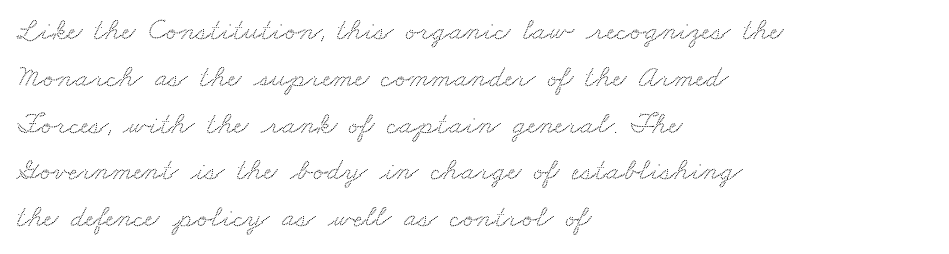
Students, observe: this is what conventionally led text looks like. Underline: absent. Honestly, the letter spacing is just normal — you wouldn't notice it. Little horizontal feet cap the strokes, marking this as serif type.
